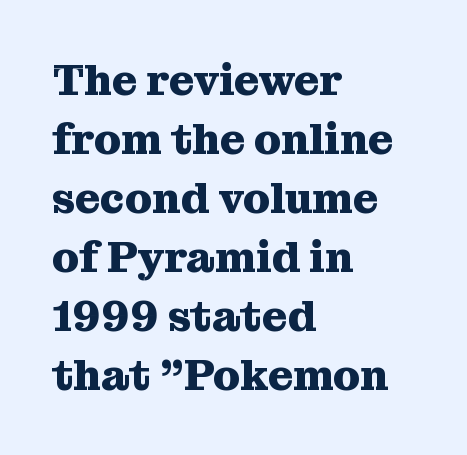
{"serif": "yes", "italic": "no", "bold": "yes", "weight": "heavy", "width": "normal", "stroke_contrast": "medium", "x_height": "medium", "monospaced": "no", "underline": "no", "align": "left", "line_spacing": "normal", "line_spacing_ratio": 1.37, "letter_spacing": "normal", "letter_spacing_em": 0.0, "glyph_px": 43}
